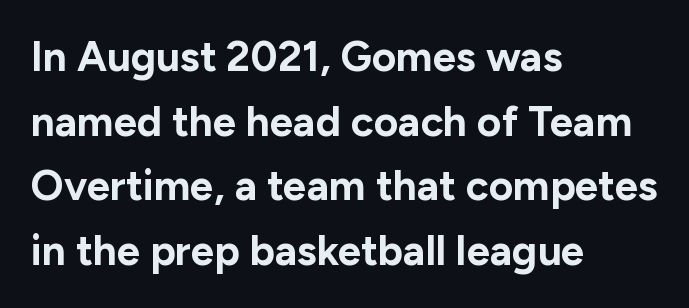
Q: Is the text bold? A: Yes.
Q: Is the text italic (slanted)? A: No, it is upright.
Q: Is the typeface a serif or a sans-serif typeface? A: Sans-serif.
Q: Is the text underlined? A: No.
Q: How is the paragraph aligned? A: Left-aligned.
Q: Is the spacing between letters normal or unusually wide? A: Normal.
Q: Is the spacing between lines tight, normal or loose? A: Normal.
Q: Width (condensed, normal, or wide)? A: Normal.
Q: Stroke contrast? A: Low.
Q: x-height? A: Medium.
Q: Monospaced? A: No.
